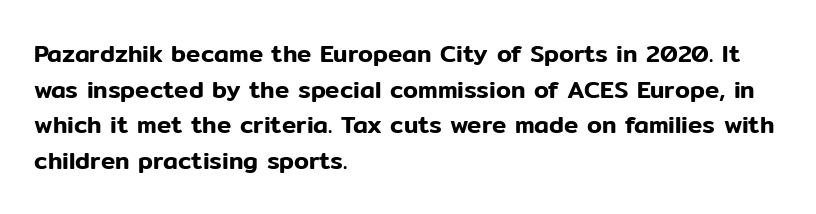
The lettering holds an erect, upright posture throughout. Inter-character spacing is left at the font's built-in metrics. The glyphs are unaccompanied by any horizontal stroke below them. Horizontal alignment here is leftward, the default for most running prose. Is there much room between lines? A standard amount, neither cramped nor airy.
